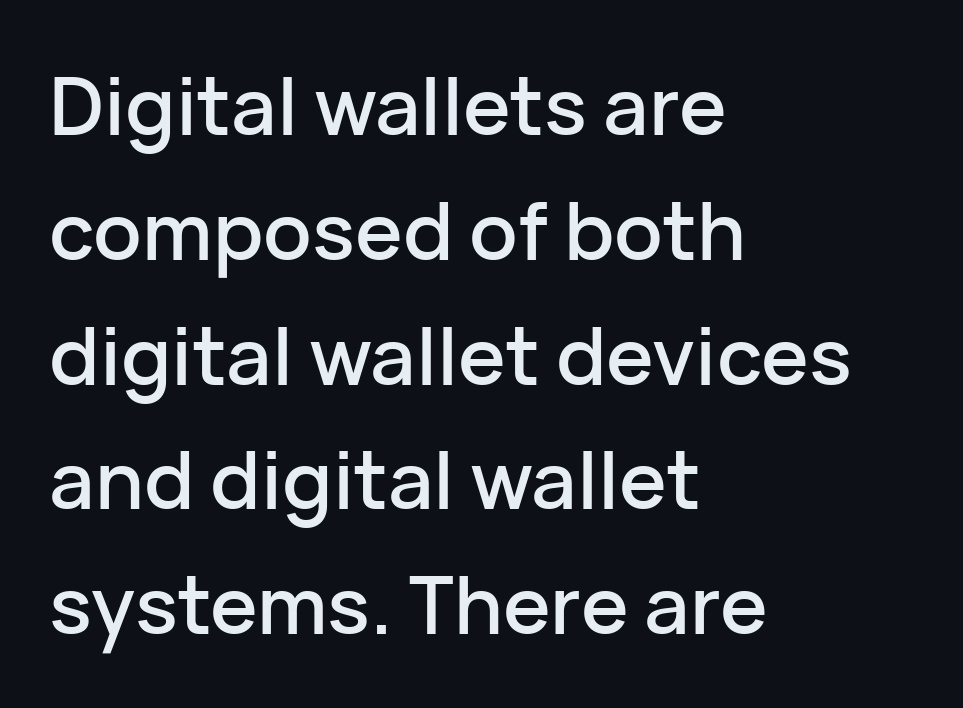
{"serif": "no", "italic": "no", "width": "normal", "stroke_contrast": "low", "x_height": "medium", "monospaced": "no", "underline": "no", "align": "left", "line_spacing": "normal", "line_spacing_ratio": 1.56, "letter_spacing": "normal", "letter_spacing_em": 0.0, "glyph_px": 80}
